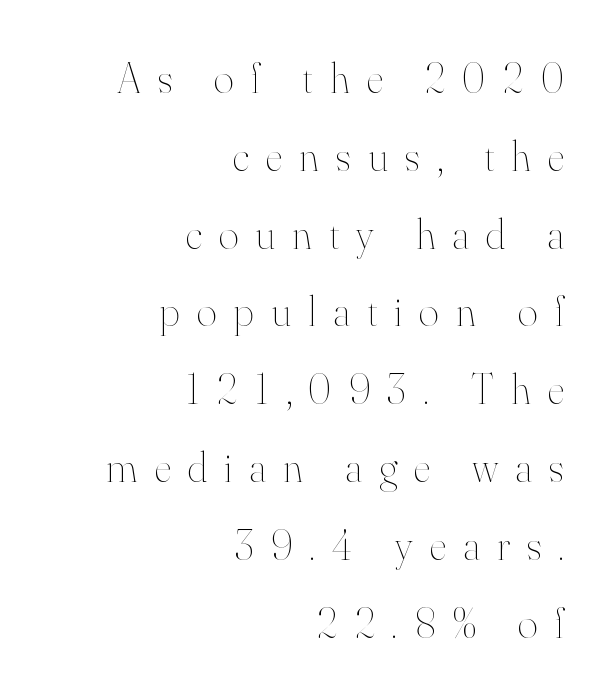
The image shows 43 px thin type, upright; set right-aligned, line spacing 1.81x, unusually wide letter spacing (+0.4 em), not underlined; high stroke contrast and a small x-height.
